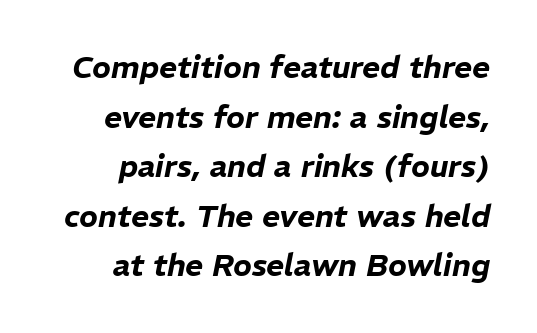
Notice how the stems are inclined rather than vertical — that's the hallmark of italics. Glyph-to-glyph distance matches everyday printed text. A typesetter would call this leading conventional body-copy spacing. Is this a fixed-width face? No — the glyphs have proportional, varying widths.
